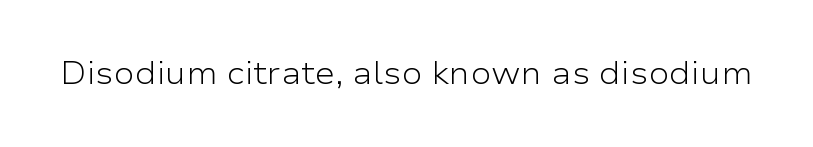
{"serif": "no", "italic": "no", "bold": "no", "weight": "light", "width": "wide", "stroke_contrast": "low", "x_height": "medium", "monospaced": "no", "underline": "no", "letter_spacing": "normal", "letter_spacing_em": 0.0, "glyph_px": 31}
